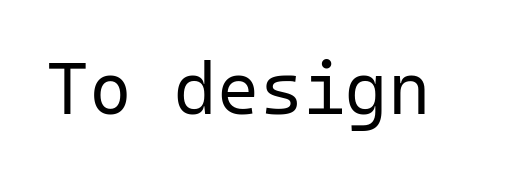
The image shows 73 px regular-weight sans-serif type, upright, monospaced; set normal letter spacing, not underlined; low stroke contrast and a medium x-height.
